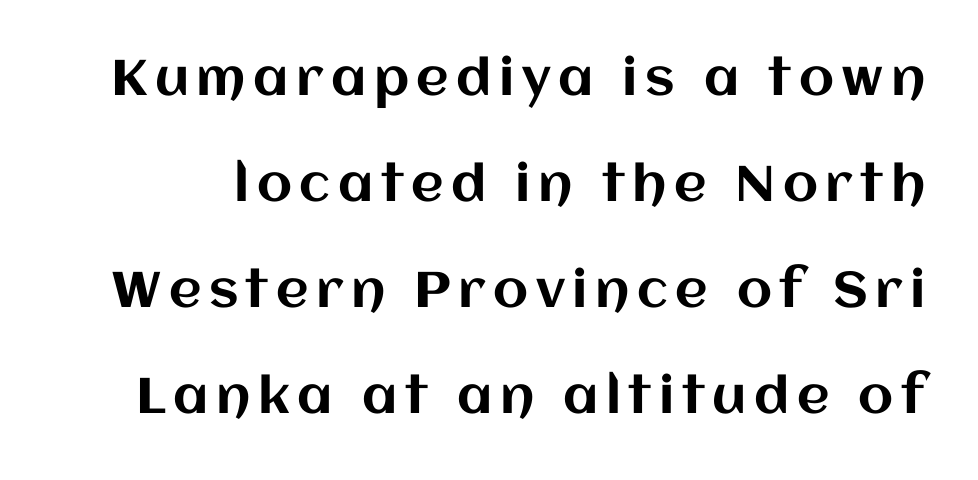
{"italic": "no", "width": "normal", "stroke_contrast": "medium", "x_height": "large", "monospaced": "no", "underline": "no", "line_spacing": "loose", "line_spacing_ratio": 2.12, "glyph_px": 50}
